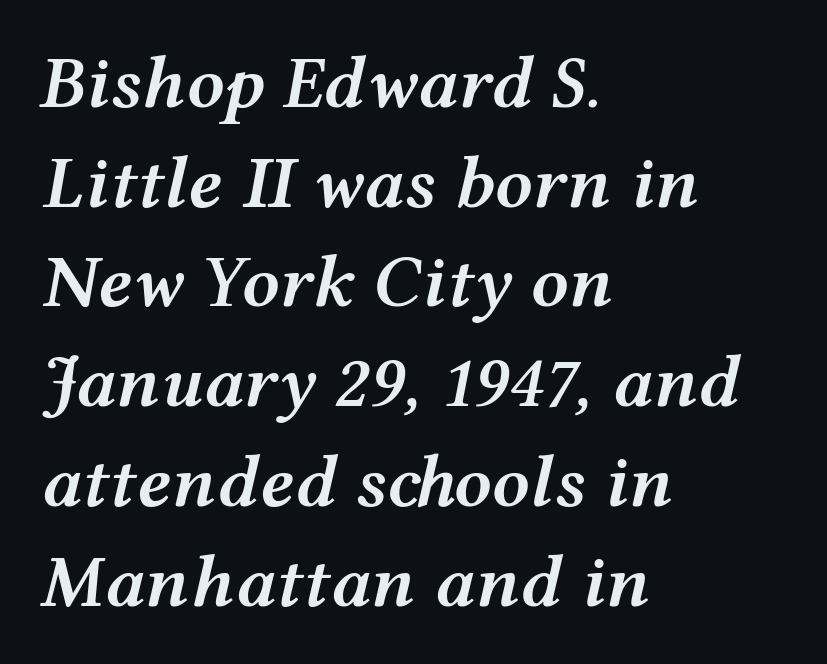
Is there much room between lines? A standard amount, neither cramped nor airy. I'd describe the lettering as semibold — firm but not a full bold. You could call the tracking neutral — neither tight nor loose. The strip under each line holds only bare page. A student would call this left alignment; a typographer would say flush left, rag right. Style check: oblique.
